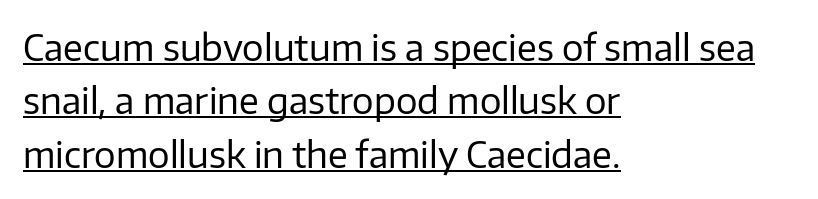
The image shows 36 px regular-weight sans-serif type, upright; set left-aligned, normal line spacing (1.48x), normal letter spacing, underlined; low stroke contrast and a medium x-height.
